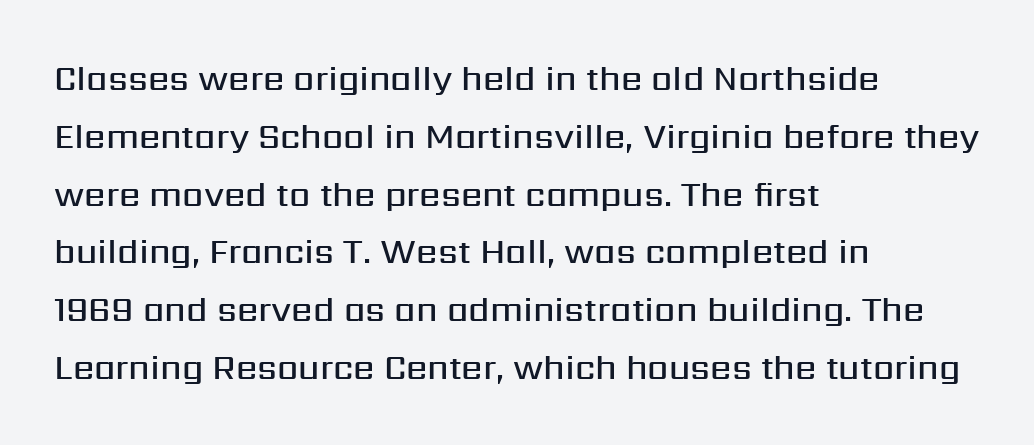
Compared with an ordinary text face, these strokes are moderately heavier — a semibold. The paragraph has a hard left edge and a soft right edge. Rule under the text: the space is simply empty. The letters carry no serifs — their stems end cleanly without finishing strokes. Does the lettering tilt? It doesn't — this is upright.
